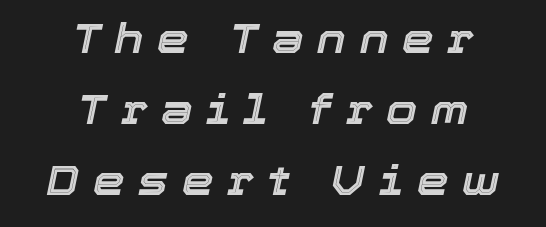
Which margin do the lines hug? Neither — every line sits in the middle. The line texture is sparse and dotted thanks to wide tracking. Tall strokes in this sample are angled rather than plumb. Is this a fixed-width face? No — the glyphs have proportional, varying widths. Quick note: underline off.
